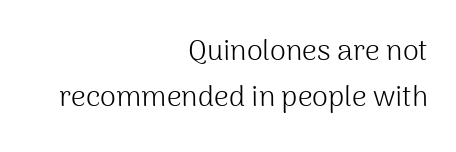
{"serif": "no", "italic": "no", "bold": "no", "weight": "light", "width": "normal", "stroke_contrast": "medium", "x_height": "medium", "monospaced": "no", "underline": "no", "align": "right", "line_spacing": "normal", "line_spacing_ratio": 1.59, "letter_spacing": "normal", "letter_spacing_em": 0.0, "glyph_px": 29}
